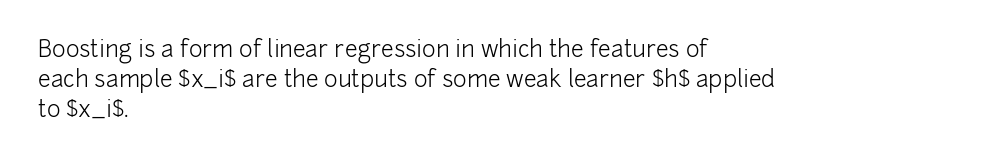
Q: Is the text bold? A: No.
Q: Is the text italic (slanted)? A: No, it is upright.
Q: Is the text underlined? A: No.
Q: How is the paragraph aligned? A: Left-aligned.
Q: Is the spacing between letters normal or unusually wide? A: Normal.
Q: Is the spacing between lines tight, normal or loose? A: Normal.
